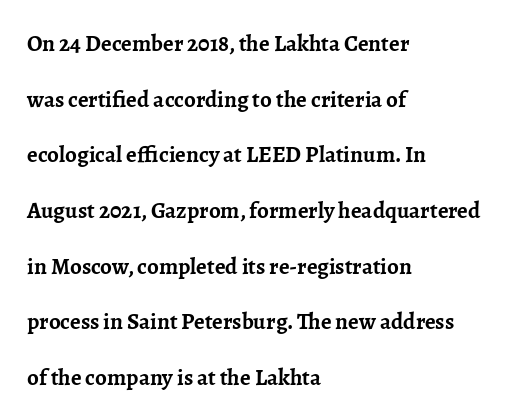
The image shows 23 px bold type, upright; set left-aligned, loose line spacing (2.42x), normal letter spacing, not underlined.
